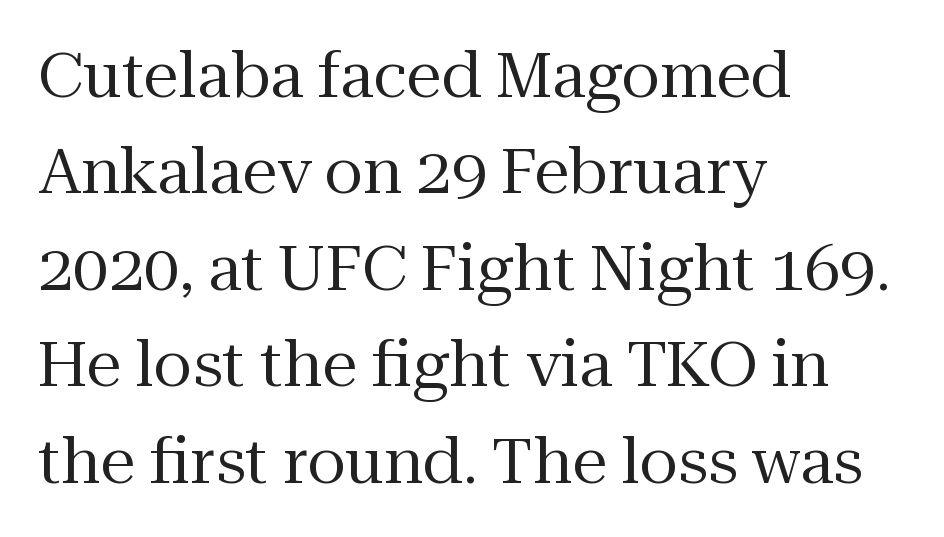
{"serif": "yes", "italic": "no", "bold": "no", "weight": "regular", "width": "normal", "stroke_contrast": "medium", "x_height": "medium", "monospaced": "no", "underline": "no", "align": "left", "line_spacing": "normal", "line_spacing_ratio": 1.53, "letter_spacing": "normal", "letter_spacing_em": 0.0, "glyph_px": 63}
